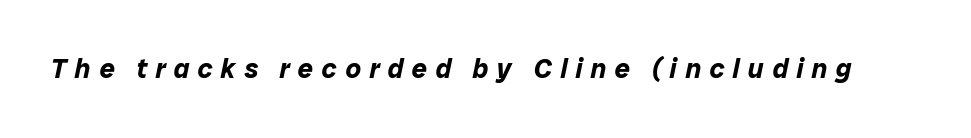
The image shows 27 px bold type, italic (leaning right); set unusually wide letter spacing (+0.31 em), not underlined.
